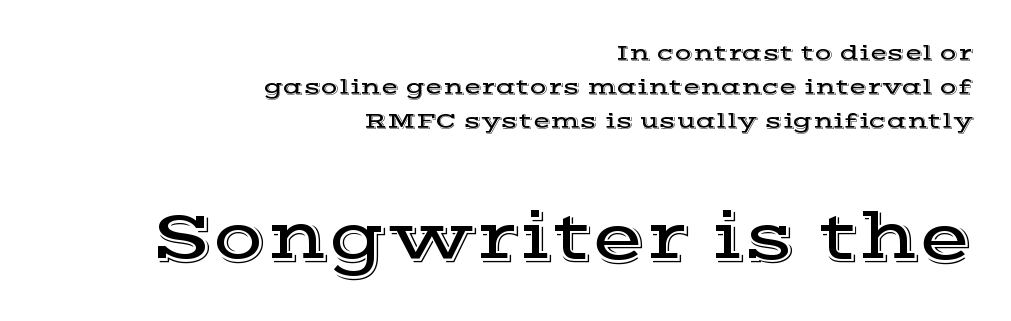
Characters follow at the spacing the type designer built in. Leading: standard. The gap between lines stays unmarked. Nope, not italic — everything's standing straight. Spacing verdict: proportional, widths tailored to each character.
